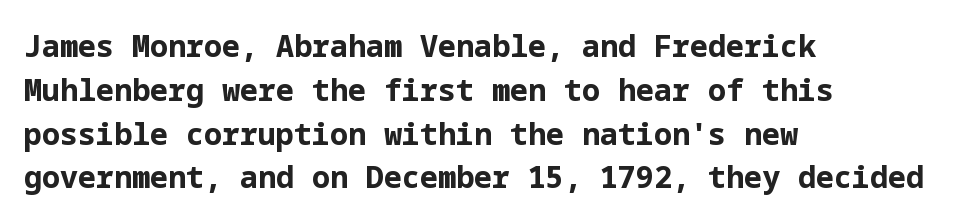
{"serif": "no", "italic": "no", "bold": "yes", "weight": "bold", "width": "normal", "stroke_contrast": "low", "x_height": "medium", "underline": "no", "align": "left", "line_spacing": "normal", "line_spacing_ratio": 1.46, "letter_spacing": "normal", "letter_spacing_em": 0.0, "glyph_px": 30}
